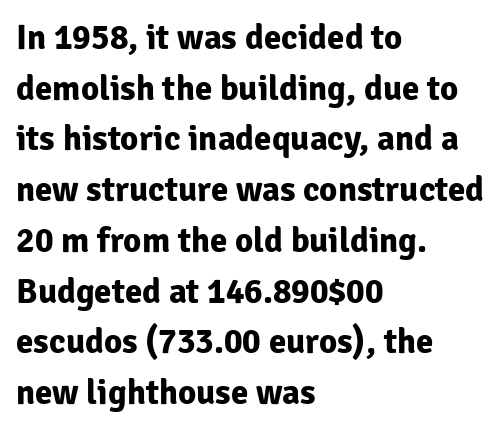
{"serif": "no", "italic": "no", "bold": "yes", "weight": "bold", "width": "normal", "stroke_contrast": "low", "x_height": "medium", "monospaced": "no", "underline": "no", "align": "left", "line_spacing": "normal", "line_spacing_ratio": 1.45, "letter_spacing": "normal", "letter_spacing_em": 0.0, "glyph_px": 35}
